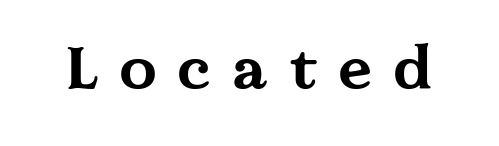
The image shows 59 px bold, wide serif type, upright; set unusually wide letter spacing (+0.37 em), not underlined; medium stroke contrast and a medium x-height.
